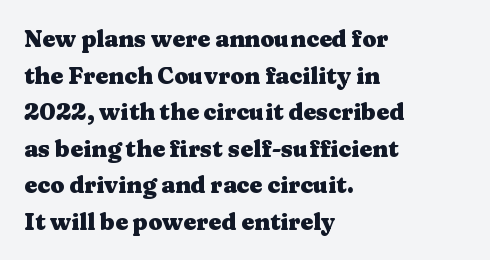
{"italic": "no", "bold": "yes", "underline": "no", "align": "left", "line_spacing": "normal", "line_spacing_ratio": 1.59, "letter_spacing": "normal", "letter_spacing_em": 0.0, "glyph_px": 23}
